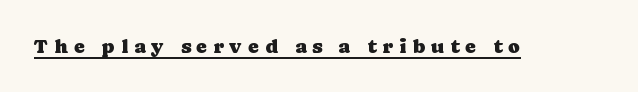
The image shows 20 px text type, upright; set unusually wide letter spacing (+0.3 em), underlined.
